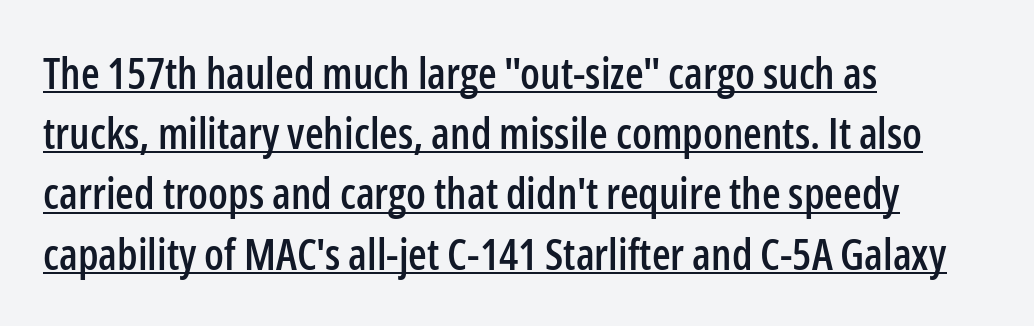
Q: Is the text italic (slanted)? A: No, it is upright.
Q: Is the typeface a serif or a sans-serif typeface? A: Sans-serif.
Q: Is the text underlined? A: Yes.
Q: How is the paragraph aligned? A: Left-aligned.
Q: Is the spacing between letters normal or unusually wide? A: Normal.
Q: Is the spacing between lines tight, normal or loose? A: Normal.
Q: Width (condensed, normal, or wide)? A: Condensed.
Q: Stroke contrast? A: Low.
Q: x-height? A: Medium.
Q: Monospaced? A: No.
